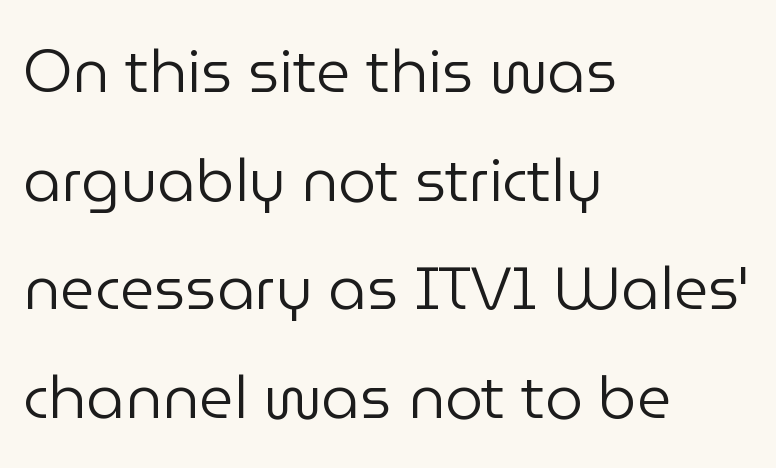
The image shows 60 px regular-weight sans-serif type, upright; set left-aligned, line spacing 1.81x, normal letter spacing, not underlined; low stroke contrast and a medium x-height.
